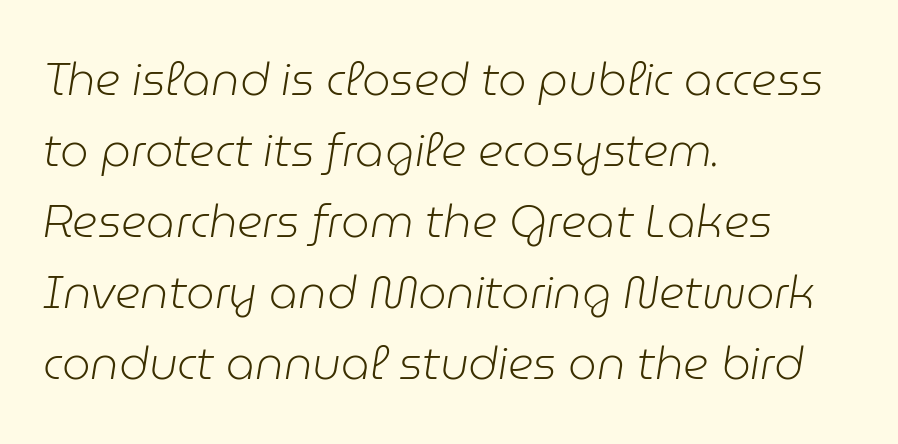
{"italic": "yes", "lean": "right", "slant_degrees": 9, "bold": "no", "weight": "light", "width": "normal", "stroke_contrast": "low", "x_height": "medium", "monospaced": "no", "underline": "no", "align": "left", "line_spacing": "normal", "line_spacing_ratio": 1.58, "letter_spacing": "normal", "letter_spacing_em": 0.0, "glyph_px": 45}
